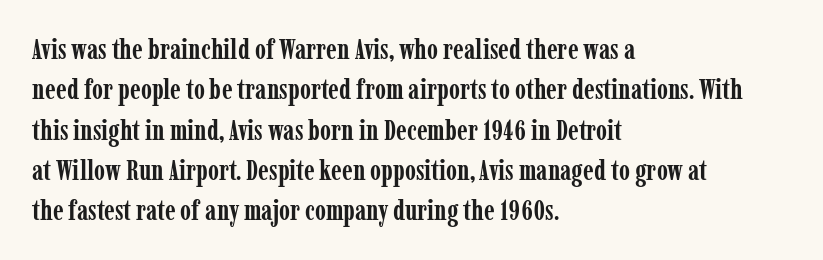
The image shows 28 px semibold, condensed serif type, upright; set left-aligned, normal line spacing (1.44x), normal letter spacing, not underlined; low stroke contrast and a medium x-height.
